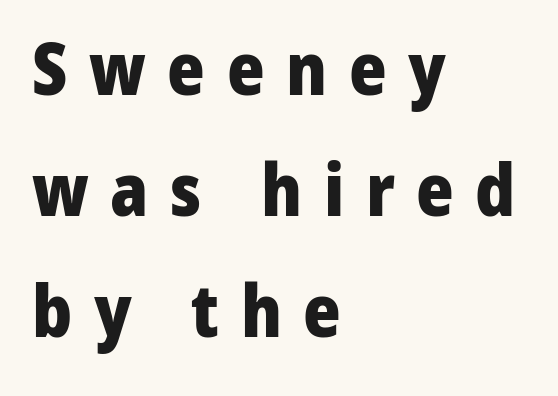
Is there any slant? The stems are plumb. Each letter's strokes conclude bluntly, with no projecting serifs. A bare baseline throughout the passage. Substantial extra tracking has been applied to these lines.
